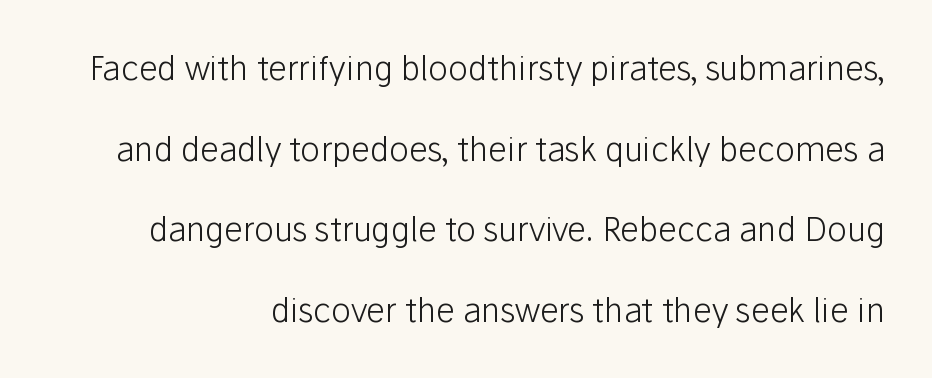
The image shows 33 px light sans-serif type, upright; set right-aligned, loose line spacing (2.44x), normal letter spacing, not underlined; low stroke contrast and a medium x-height.
